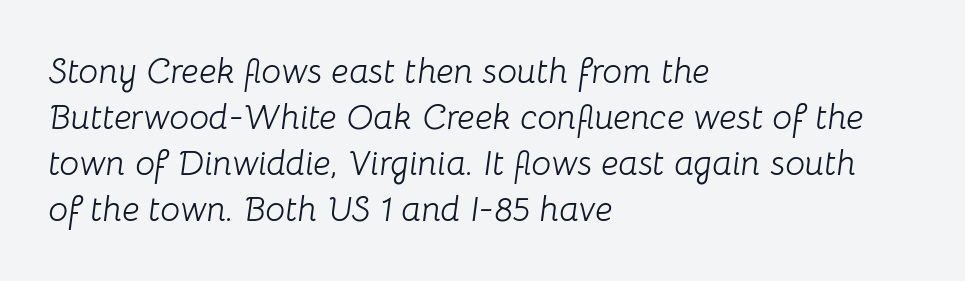
{"italic": "yes", "lean": "right", "slant_degrees": 8, "bold": "no", "weight": "light", "width": "normal", "stroke_contrast": "low", "x_height": "medium", "monospaced": "no", "underline": "no", "align": "left", "line_spacing": "normal", "line_spacing_ratio": 1.31, "letter_spacing": "normal", "letter_spacing_em": 0.0, "glyph_px": 35}
